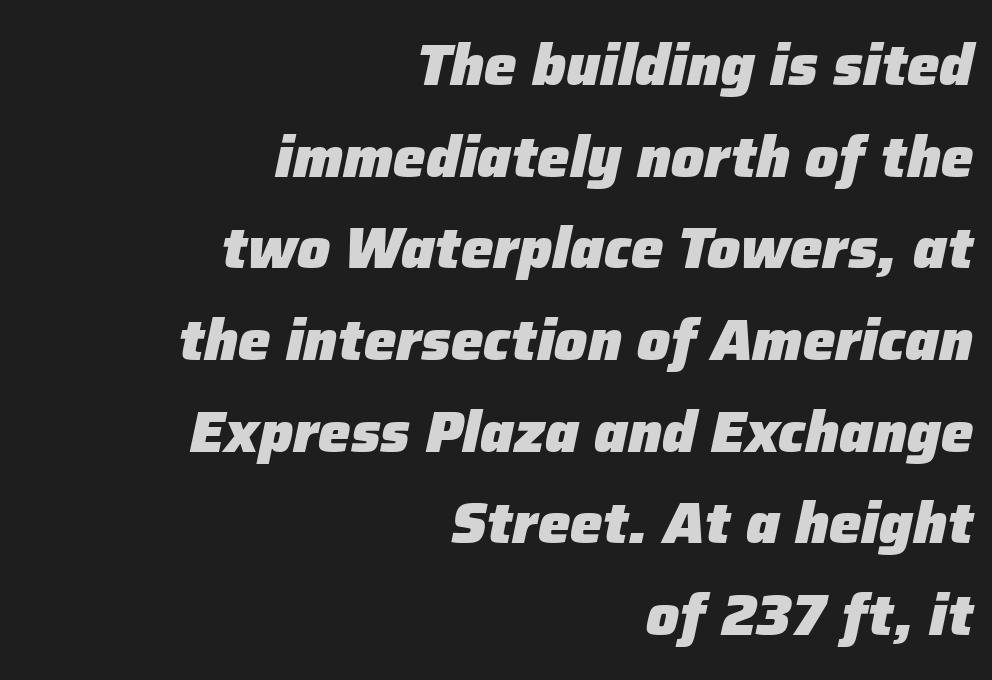
{"italic": "yes", "lean": "right", "slant_degrees": 12, "bold": "yes", "weight": "heavy", "width": "normal", "stroke_contrast": "low", "x_height": "medium", "monospaced": "no", "underline": "no", "align": "right", "line_spacing": "normal", "line_spacing_ratio": 1.58, "letter_spacing": "normal", "letter_spacing_em": 0.0, "glyph_px": 58}
